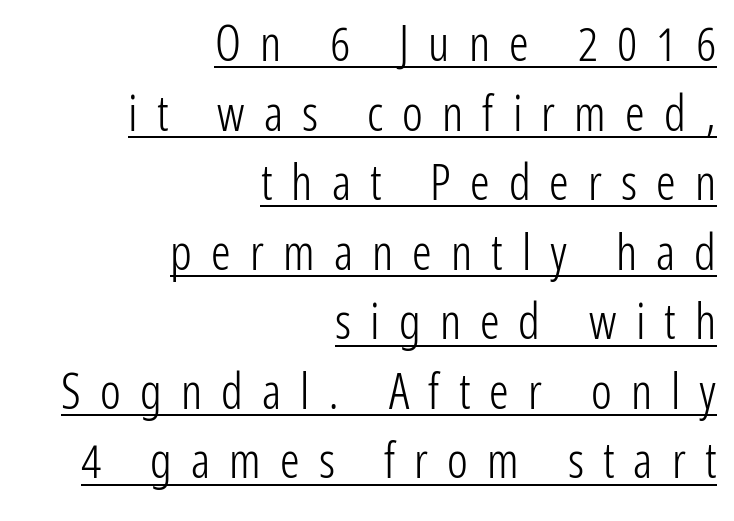
The image shows 49 px light, condensed sans-serif type, upright; set right-aligned, normal line spacing (1.42x), unusually wide letter spacing (+0.39 em), underlined; low stroke contrast and a medium x-height.
